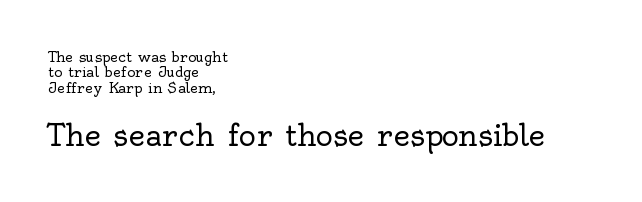
{"serif": "yes", "italic": "no", "bold": "no", "weight": "regular", "width": "normal", "x_height": "small", "monospaced": "no", "underline": "no", "align": "left", "line_spacing": "tight", "line_spacing_ratio": 1.09, "letter_spacing": "normal", "letter_spacing_em": 0.0, "larger_block": "second", "size_ratio": 2.07, "glyph_px": 29}
